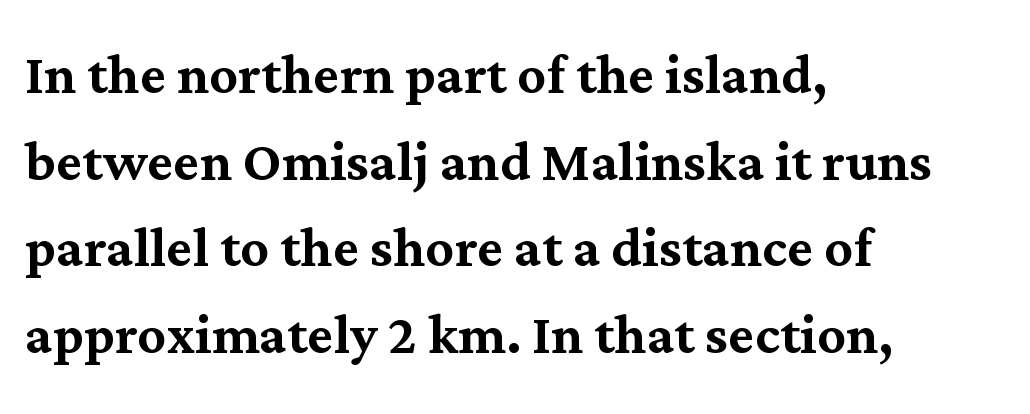
Q: Is the text italic (slanted)? A: No, it is upright.
Q: Is the typeface a serif or a sans-serif typeface? A: Serif.
Q: Is the text underlined? A: No.
Q: How is the paragraph aligned? A: Left-aligned.
Q: Is the spacing between letters normal or unusually wide? A: Normal.
Q: Width (condensed, normal, or wide)? A: Normal.
Q: Stroke contrast? A: Medium.
Q: x-height? A: Medium.
Q: Monospaced? A: No.
